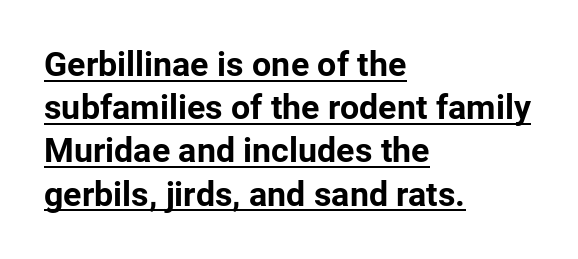
Q: Is the text bold? A: Yes.
Q: Is the text italic (slanted)? A: No, it is upright.
Q: Is the typeface a serif or a sans-serif typeface? A: Sans-serif.
Q: Is the text underlined? A: Yes.
Q: How is the paragraph aligned? A: Left-aligned.
Q: Is the spacing between letters normal or unusually wide? A: Normal.
Q: Is the spacing between lines tight, normal or loose? A: Normal.
Q: Width (condensed, normal, or wide)? A: Normal.
Q: Stroke contrast? A: Low.
Q: x-height? A: Medium.
Q: Monospaced? A: No.
